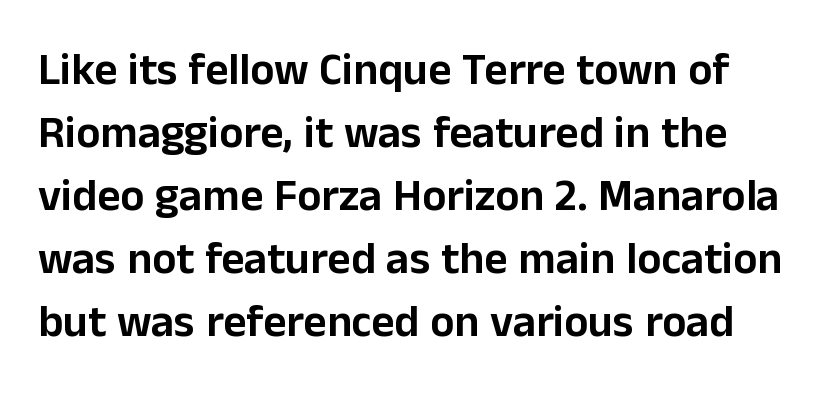
The image shows 45 px sans-serif type, upright; set normal line spacing (1.4x), normal letter spacing, not underlined; low stroke contrast and a medium x-height.
